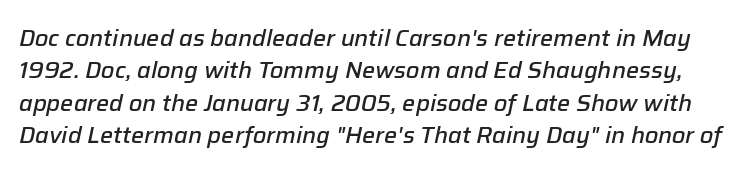
Underline: absent. The rendering keeps characters at their native spacing. How heavy is the stroke? Medium-heavy — a semibold, shy of bold. Interline gaps are of average width in this sample.
